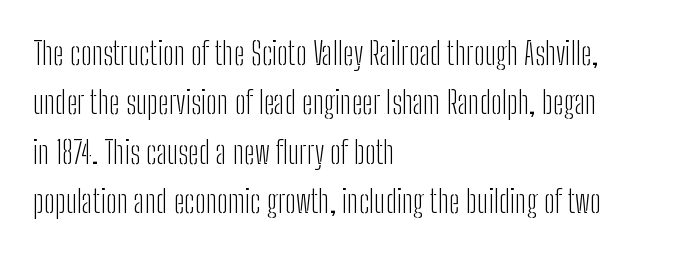
The image shows 32 px light, condensed sans-serif type, upright; set left-aligned, normal line spacing (1.54x), normal letter spacing, not underlined; low stroke contrast and a medium x-height.
